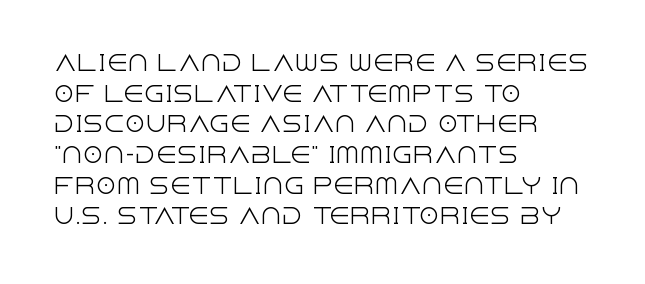
Q: Is the text bold? A: No.
Q: Is the text italic (slanted)? A: No, it is upright.
Q: Is the text underlined? A: No.
Q: How is the paragraph aligned? A: Left-aligned.
Q: Is the spacing between letters normal or unusually wide? A: Normal.
Q: Is the spacing between lines tight, normal or loose? A: Normal.
